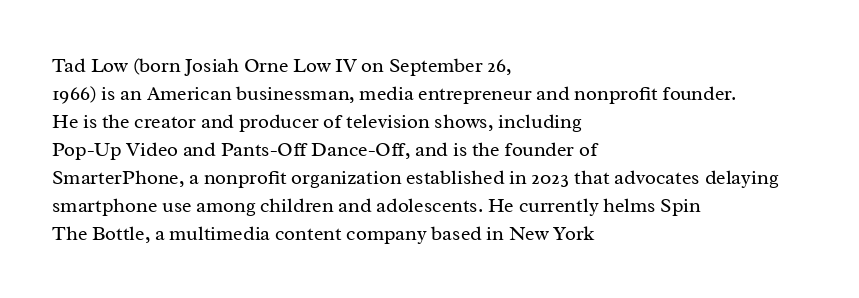
Q: Is the text bold? A: No.
Q: Is the text italic (slanted)? A: No, it is upright.
Q: Is the text underlined? A: No.
Q: How is the paragraph aligned? A: Left-aligned.
Q: Is the spacing between letters normal or unusually wide? A: Normal.
Q: Is the spacing between lines tight, normal or loose? A: Normal.
